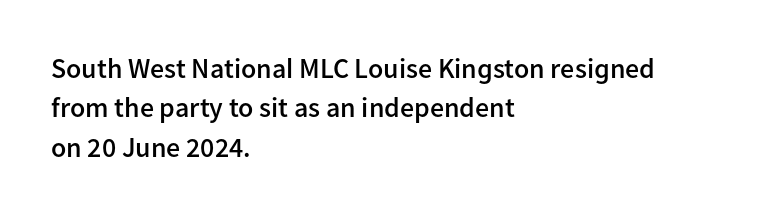
The image shows 28 px semibold sans-serif type, upright; set left-aligned, normal line spacing (1.41x), normal letter spacing, not underlined; low stroke contrast and a medium x-height.
